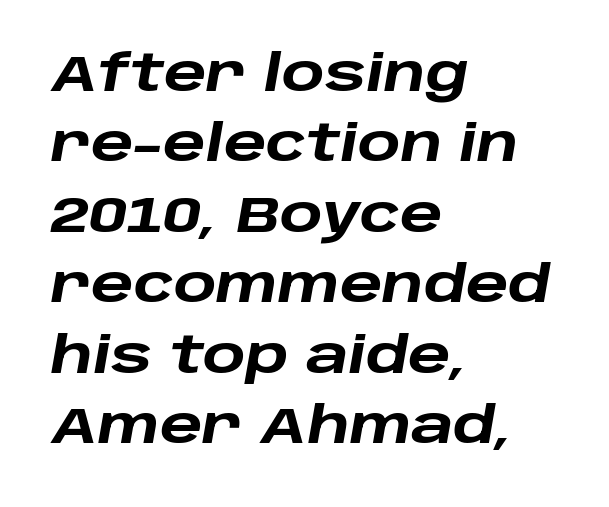
Q: Is the text bold? A: Yes.
Q: Is the text italic (slanted)? A: Yes, it leans right by about 10 degrees.
Q: Is the text underlined? A: No.
Q: How is the paragraph aligned? A: Left-aligned.
Q: Is the spacing between letters normal or unusually wide? A: Normal.
Q: Is the spacing between lines tight, normal or loose? A: Normal.
Q: Width (condensed, normal, or wide)? A: Wide.
Q: Stroke contrast? A: Low.
Q: x-height? A: Large.
Q: Monospaced? A: No.
